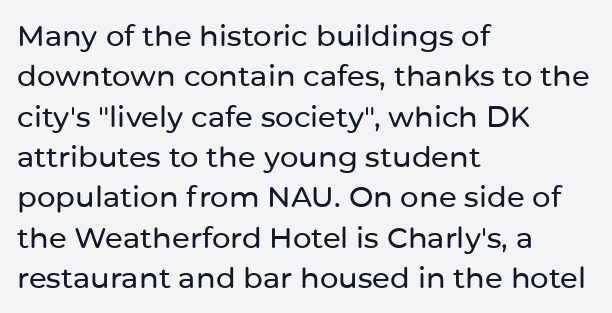
The image shows 29 px sans-serif type, upright; set left-aligned, normal line spacing (1.39x), normal letter spacing, not underlined; low stroke contrast and a medium x-height.
